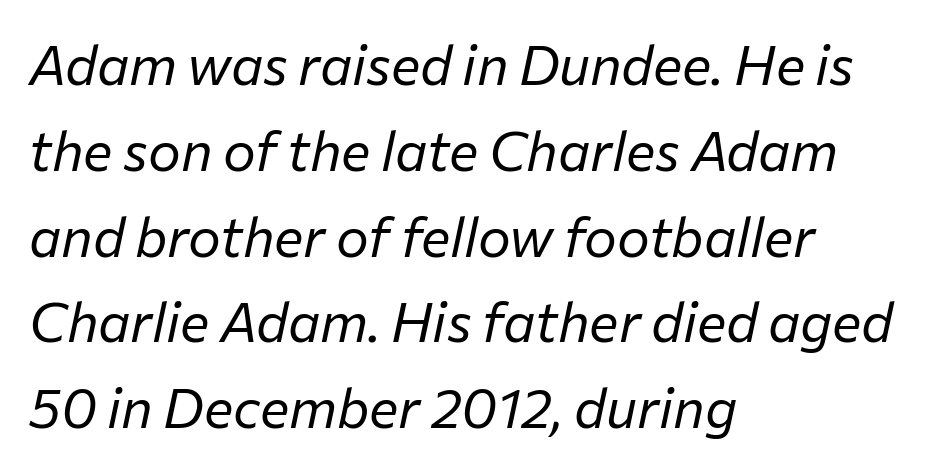
{"italic": "yes", "lean": "right", "slant_degrees": 12, "bold": "no", "weight": "regular", "width": "normal", "stroke_contrast": "low", "x_height": "medium", "monospaced": "no", "underline": "no", "align": "left", "line_spacing": "normal", "line_spacing_ratio": 1.56, "letter_spacing": "normal", "letter_spacing_em": 0.0, "glyph_px": 55}
